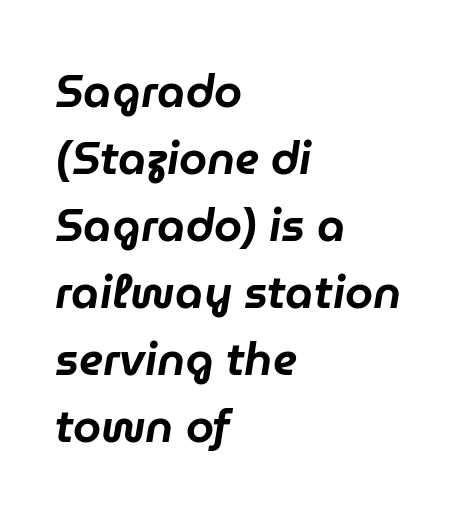
The image shows 45 px text type, italic (leaning right); set left-aligned, normal line spacing (1.49x), normal letter spacing, not underlined; low stroke contrast and a medium x-height.
